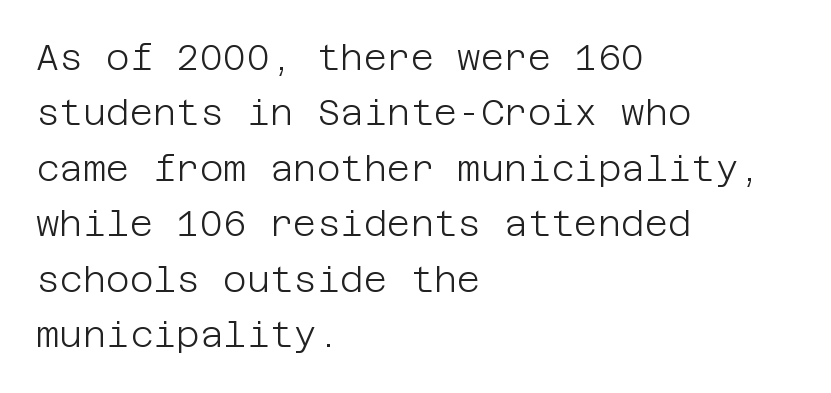
Q: Is the text bold? A: No.
Q: Is the text italic (slanted)? A: No, it is upright.
Q: Is the typeface a serif or a sans-serif typeface? A: Sans-serif.
Q: Is the text underlined? A: No.
Q: How is the paragraph aligned? A: Left-aligned.
Q: Is the spacing between letters normal or unusually wide? A: Normal.
Q: Is the spacing between lines tight, normal or loose? A: Normal.
Q: Width (condensed, normal, or wide)? A: Normal.
Q: Stroke contrast? A: Low.
Q: x-height? A: Large.
